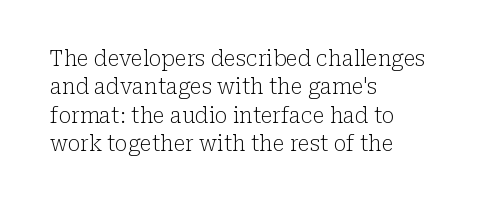
Q: Is the text bold? A: No.
Q: Is the text italic (slanted)? A: No, it is upright.
Q: Is the text underlined? A: No.
Q: How is the paragraph aligned? A: Left-aligned.
Q: Is the spacing between letters normal or unusually wide? A: Normal.
Q: Is the spacing between lines tight, normal or loose? A: Normal.
